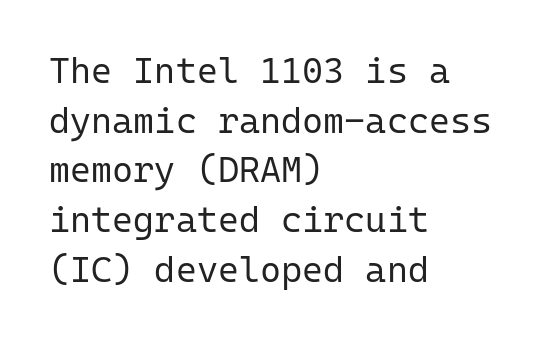
The image shows 36 px regular-weight sans-serif type, upright, monospaced; set left-aligned, normal line spacing (1.38x), normal letter spacing, not underlined; low stroke contrast and a medium x-height.
